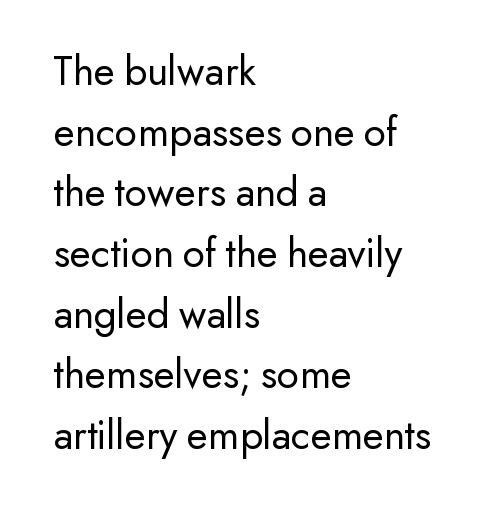
The image shows 43 px regular-weight sans-serif type, upright; set left-aligned, normal line spacing (1.41x), normal letter spacing, not underlined; low stroke contrast and a small x-height.
